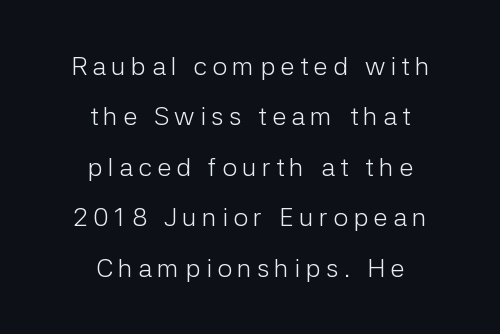
Whoever set this chose breathing room over compactness in the vertical rhythm. If you drew a line through each stem, it would be perfectly vertical. Honestly, the letter spacing is so wide it's the main thing you notice. Bold? No — there's no thickening of the strokes. Compared with a flush-left layout, this one balances lines on the center instead.
